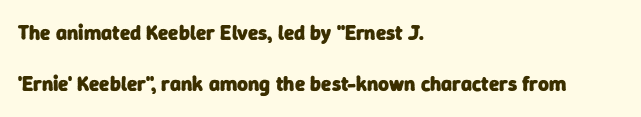
The image shows 21 px bold type; set left-aligned, loose line spacing (2.43x), normal letter spacing, not underlined.
